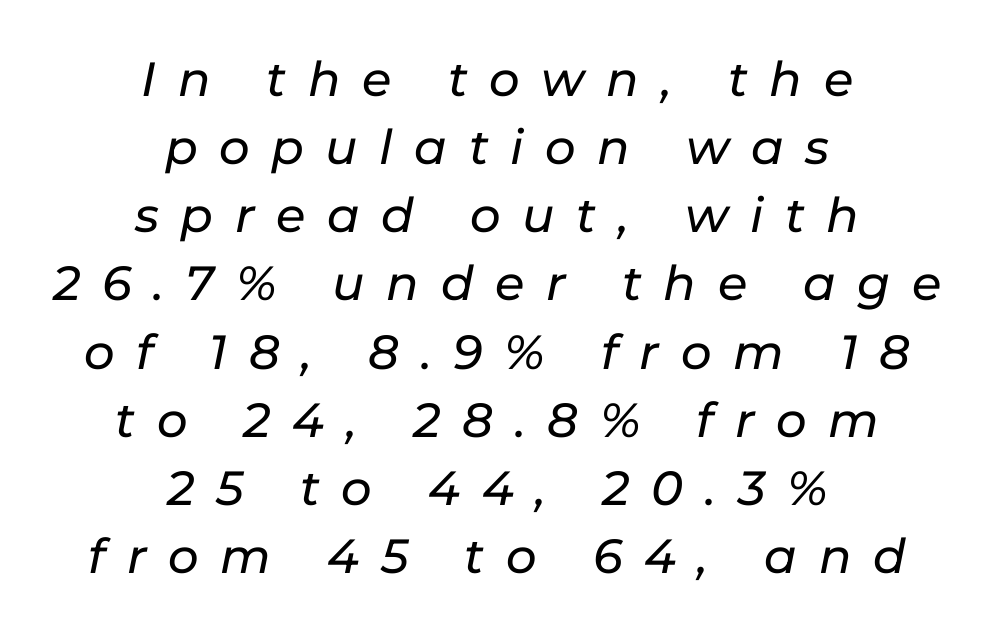
{"italic": "yes", "lean": "right", "slant_degrees": 11, "width": "normal", "stroke_contrast": "low", "x_height": "medium", "monospaced": "no", "underline": "no", "align": "center", "line_spacing": "normal", "line_spacing_ratio": 1.42, "letter_spacing": "wide", "letter_spacing_em": 0.45, "glyph_px": 48}
